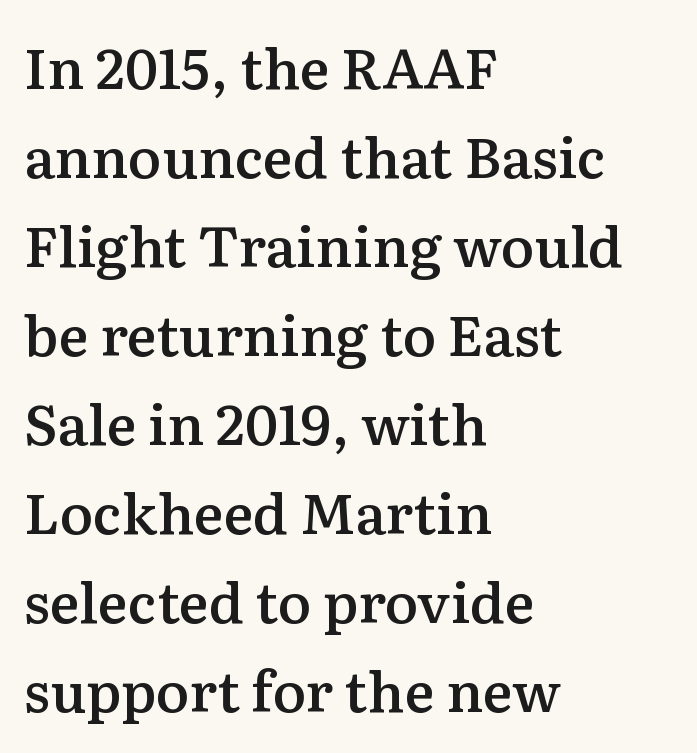
The image shows 56 px semibold serif type, upright; set left-aligned, normal line spacing (1.59x), normal letter spacing, not underlined; medium stroke contrast and a medium x-height.
